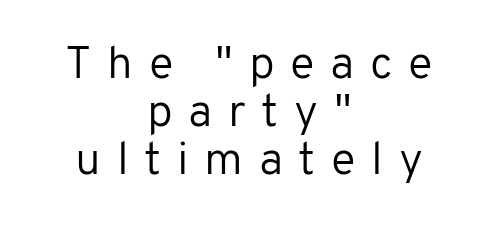
The image shows 46 px regular-weight sans-serif type, upright; set centered, tight line spacing (1.04x), unusually wide letter spacing (+0.34 em), not underlined; low stroke contrast and a medium x-height.
